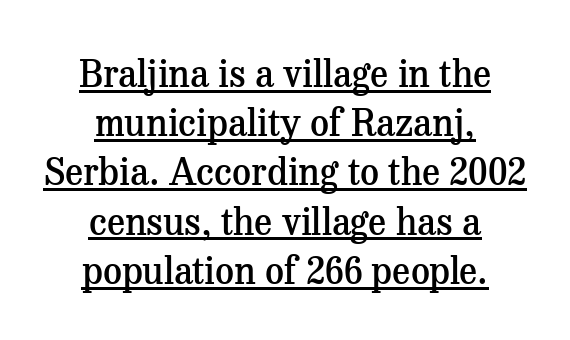
Q: Is the text bold? A: Semi-bold.
Q: Is the text italic (slanted)? A: No, it is upright.
Q: Is the typeface a serif or a sans-serif typeface? A: Serif.
Q: Is the text underlined? A: Yes.
Q: How is the paragraph aligned? A: Centered.
Q: Is the spacing between letters normal or unusually wide? A: Normal.
Q: Is the spacing between lines tight, normal or loose? A: Normal.
Q: Width (condensed, normal, or wide)? A: Normal.
Q: Stroke contrast? A: Medium.
Q: x-height? A: Medium.
Q: Monospaced? A: No.
